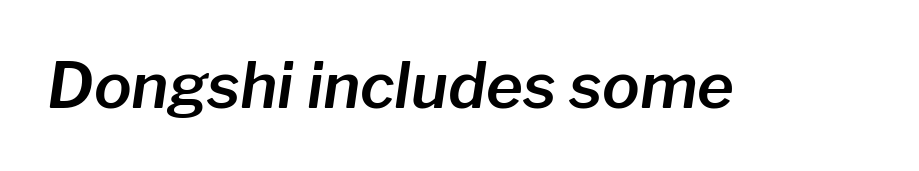
The image shows 63 px text type, italic (leaning right); set normal letter spacing, not underlined; low stroke contrast and a medium x-height.
